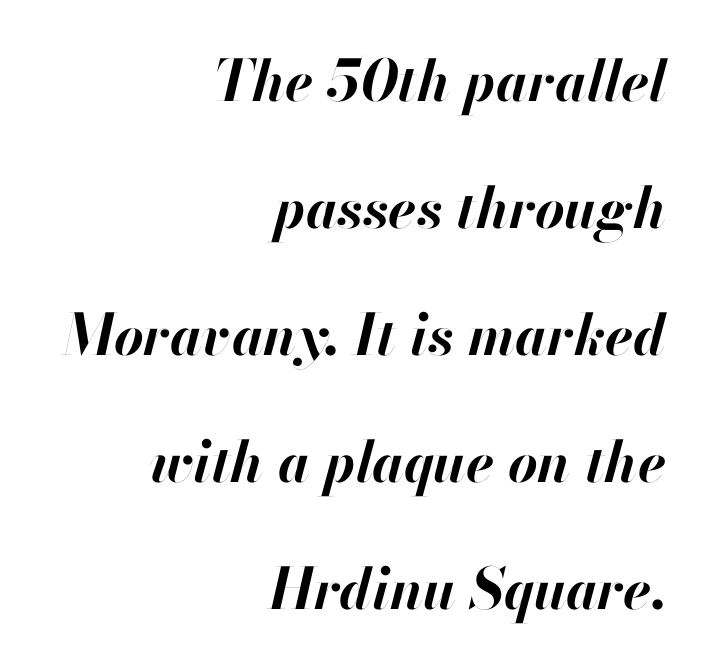
{"italic": "yes", "lean": "right", "slant_degrees": 13, "bold": "yes", "weight": "bold", "width": "normal", "stroke_contrast": "high", "x_height": "small", "monospaced": "no", "underline": "no", "align": "right", "line_spacing": "loose", "line_spacing_ratio": 2.23, "letter_spacing": "normal", "letter_spacing_em": 0.0, "glyph_px": 57}
